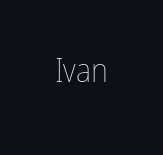
Is this a fixed-width face? No — the glyphs have proportional, varying widths. Upright lettering throughout. Is the type heavy? It reads as light-to-regular instead. Letter spacing: default. The space directly below the letters is spotless.
